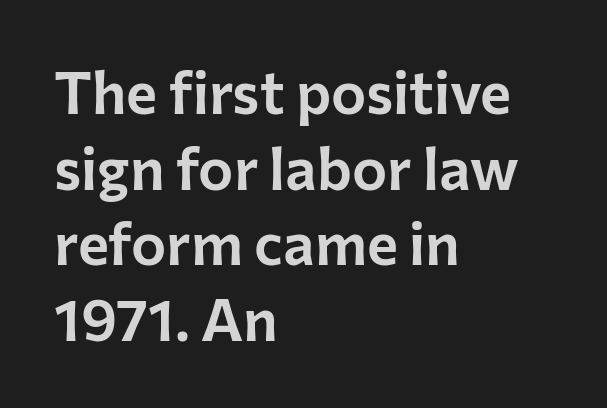
Each letter keeps its own natural width here, so spacing adapts to shape. Vertically, the passage feels balanced, rows spaced as you'd expect. Ordinary non-slanted type is in use. Rule under the text: the space is simply empty. The ragged edge is on the right, which tells us the setting is flush left. There is no visible air inserted between adjacent glyphs.
